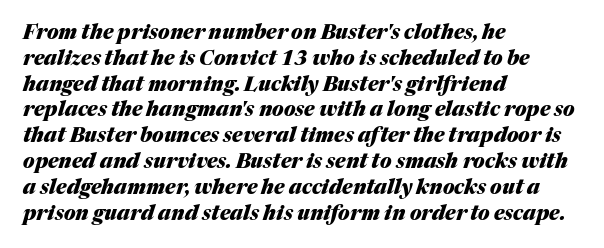
The image shows 20 px bold type, italic (leaning right); set left-aligned, normal line spacing (1.29x), normal letter spacing, not underlined.
